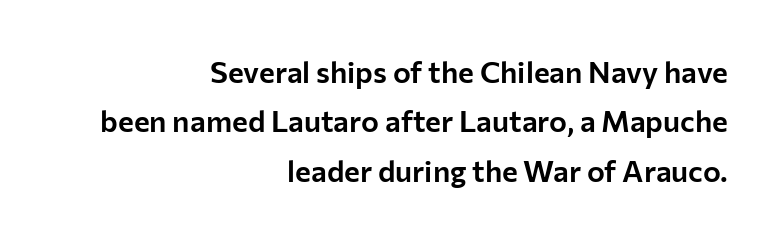
Characters follow at the spacing the type designer built in. The passage is arranged like a letterhead date or caption credit — flush right. Note the varied advance widths — an 'i' is clearly narrower than an 'm'. The lines sit at an ordinary, default distance from one another. Posture: upright roman. The strip under each line holds only bare page.
